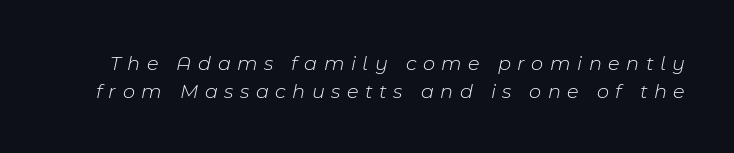
The image shows 21 px text type, italic (leaning right); set normal line spacing (1.33x), unusually wide letter spacing (+0.31 em), not underlined.
